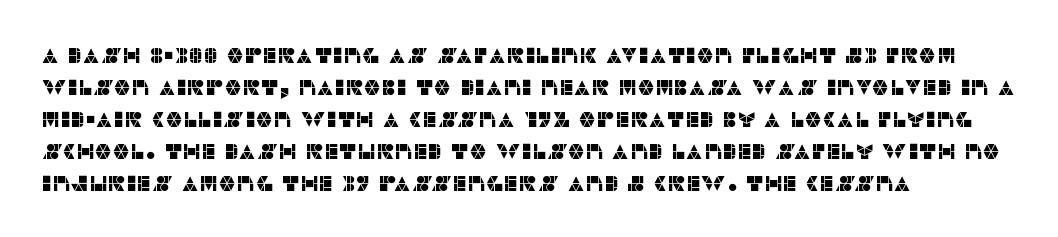
Q: Is the text italic (slanted)? A: No, it is upright.
Q: Is the text underlined? A: No.
Q: How is the paragraph aligned? A: Left-aligned.
Q: Is the spacing between letters normal or unusually wide? A: Normal.
Q: Is the spacing between lines tight, normal or loose? A: Normal.
